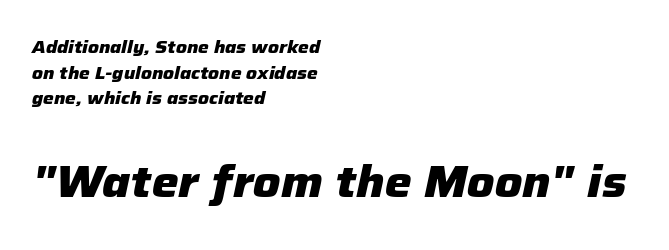
The image shows 45 px heavy type, italic (leaning right); set left-aligned, normal line spacing (1.43x), normal letter spacing, not underlined; the second (bottom) block is 2.5x larger; low stroke contrast and a medium x-height.
